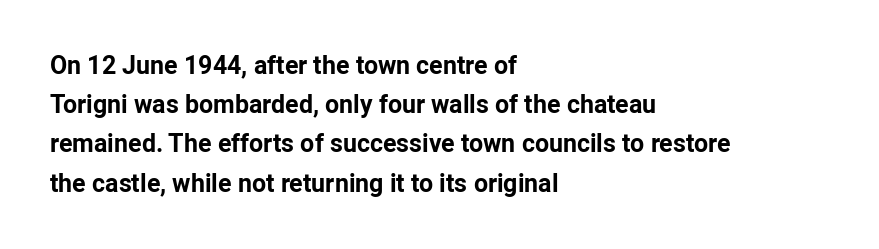
There is no visible air inserted between adjacent glyphs. This sample is left-justified, so line endings fall wherever the words run out. Normally led — the rows are evenly, conventionally spaced. The lettering holds an erect, upright posture throughout.
